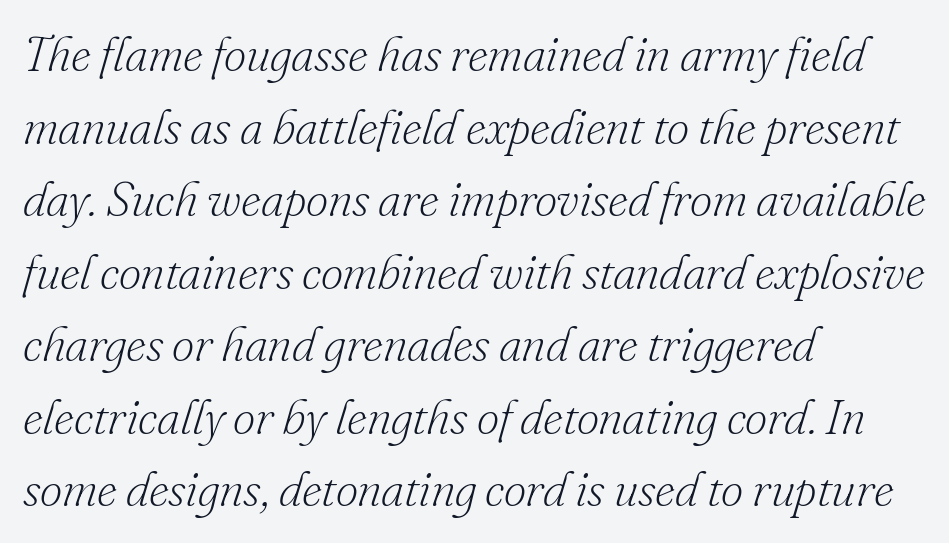
The image shows 49 px light serif type, italic (leaning right); set left-aligned, normal line spacing (1.48x), normal letter spacing, not underlined; low stroke contrast and a small x-height.
